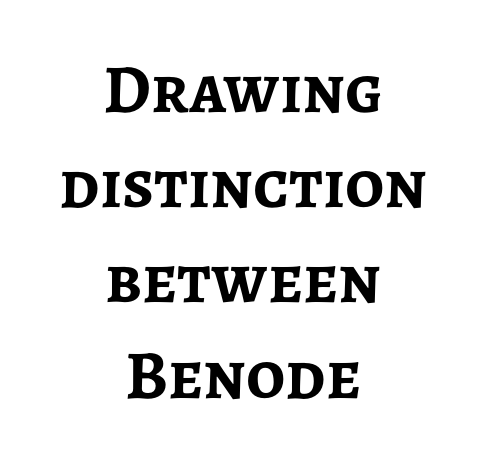
The image shows 69 px semibold sans-serif type, upright; set centered, normal line spacing (1.38x), normal letter spacing, not underlined; low stroke contrast and a medium x-height.
